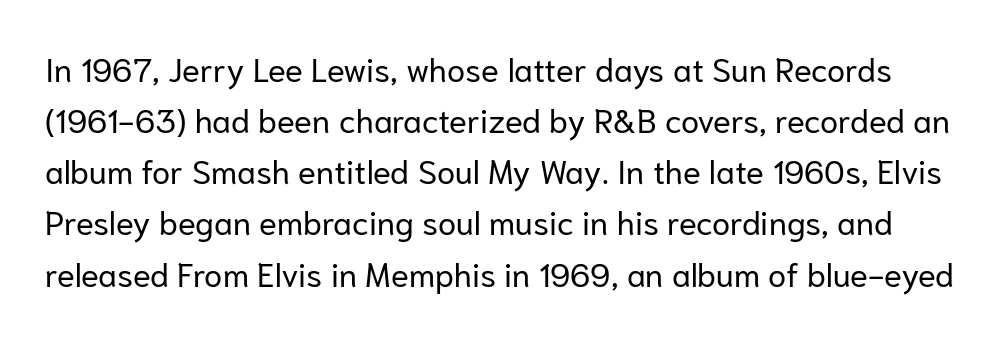
Observe the absence of serifs on each vertical stroke in this sample. The cut favours lightness, reaching ordinary text weight at its darkest. Compared with typical paragraphs, the rows here are spaced about the same. The font's upright variant was chosen for this text. The face used here is proportionally spaced, like ordinary book or web type. Nothing unusual about the tracking: characters are spaced as the font intends.
